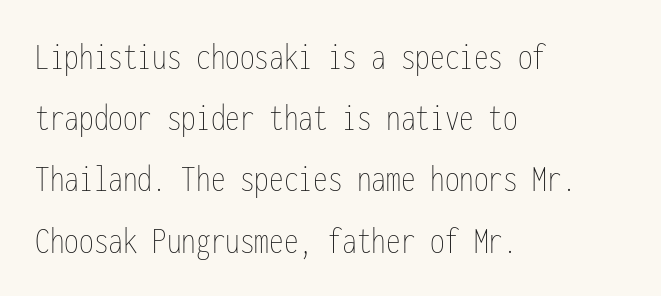
The font is comparable to plain body text, perhaps lighter. The foot of each line stays bare and open. This sample uses plain, unmodified letter spacing. Alignment: flush left.
